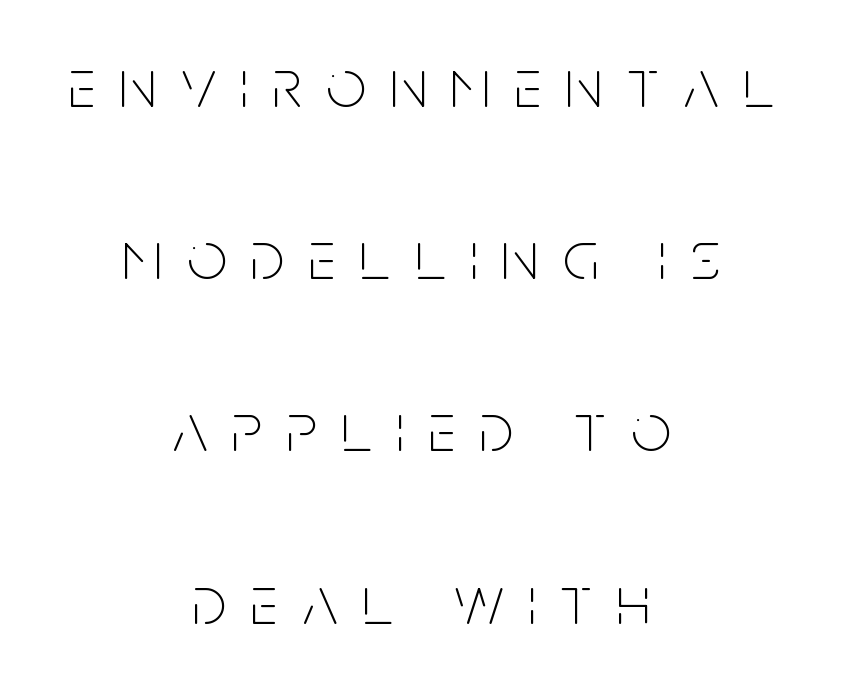
{"serif": "no", "italic": "no", "bold": "no", "weight": "thin", "width": "condensed", "stroke_contrast": "low", "x_height": "large", "monospaced": "no", "underline": "no", "align": "center", "line_spacing": "loose", "line_spacing_ratio": 2.46, "letter_spacing": "wide", "letter_spacing_em": 0.35, "glyph_px": 70}
